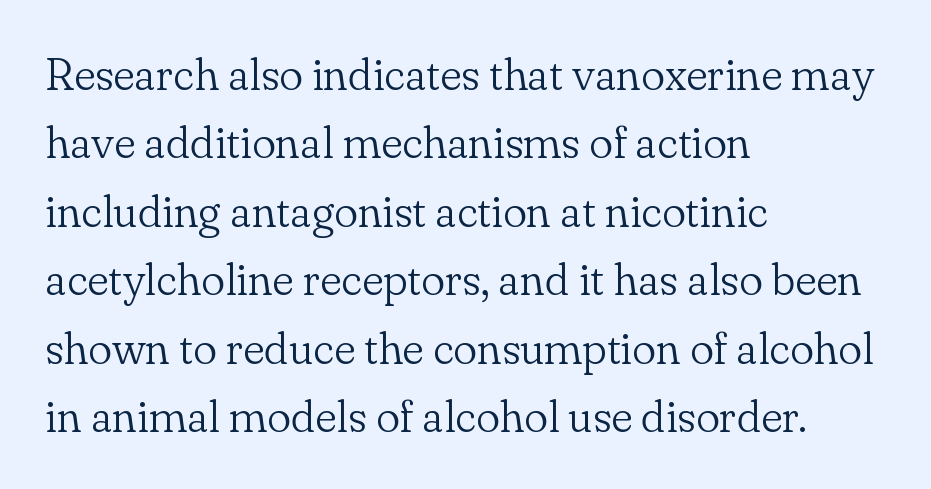
Rendered with straight, roman letterforms. You could not count columns in this text — the font is proportionally spaced. Reading down the column, the eye jumps a familiar distance to each next line. Where is the straight margin? On the left.
